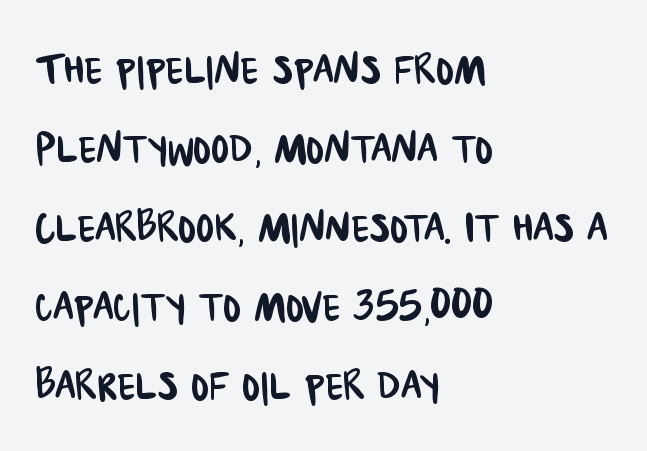
The image shows 53 px condensed sans-serif type; set left-aligned, normal line spacing (1.49x), normal letter spacing, not underlined; low stroke contrast and a large x-height.
